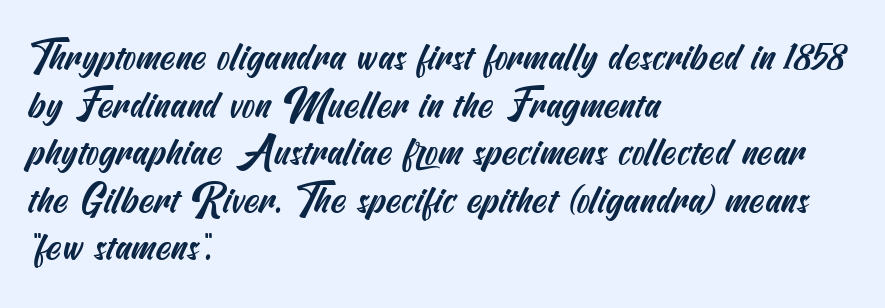
The type is set solid horizontally, with unmodified tracking. The strip under each line holds only bare page. Short and long lines alike share a common starting point at left. Nope, no serifs anywhere on these letters.
